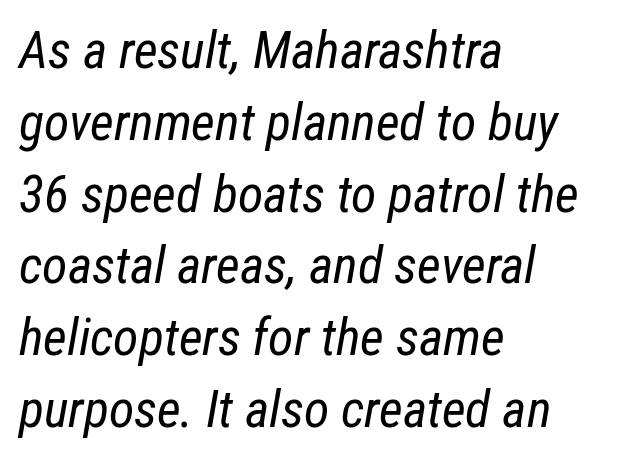
Characters follow at the spacing the type designer built in. There's an unmistakable incline to the writing here. Is this a fixed-width face? No — the glyphs have proportional, varying widths. This is not heavy type; no bold has been used.
